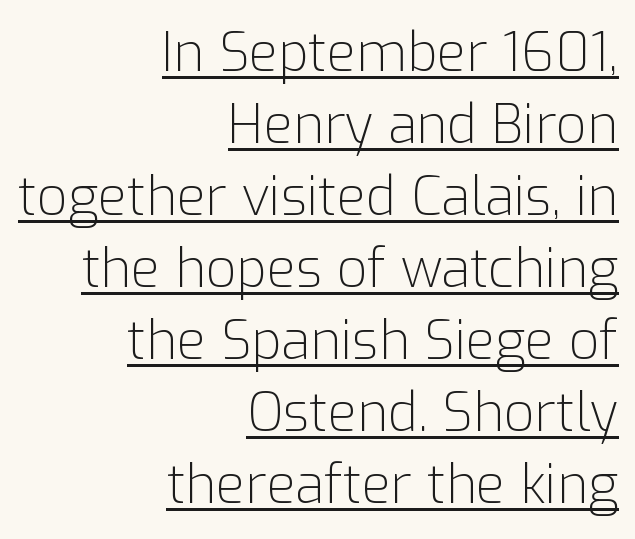
The image shows 53 px light sans-serif type, upright; set right-aligned, normal line spacing (1.36x), normal letter spacing, underlined; low stroke contrast and a medium x-height.
